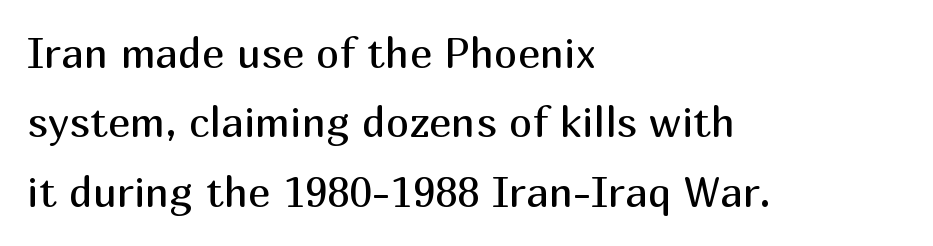
{"serif": "no", "italic": "no", "bold": "no", "weight": "regular", "width": "normal", "stroke_contrast": "medium", "x_height": "medium", "monospaced": "no", "underline": "no", "align": "left", "line_spacing": "normal", "line_spacing_ratio": 1.65, "letter_spacing": "normal", "letter_spacing_em": 0.0, "glyph_px": 42}
